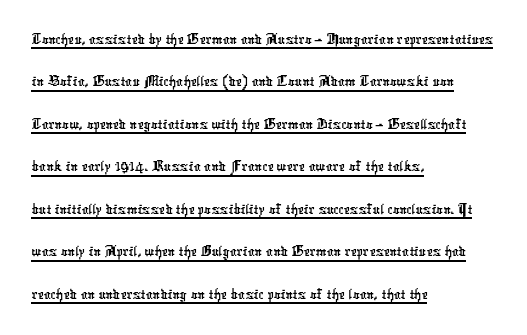
Caption: standard tracking, unaltered. Has an underline been added? It has. You could not count columns in this text — the font is proportionally spaced. To sum up the face: it is a sans, with no serifs. Leading matches the norm, producing a regular column. The typesetter chose a ragged-right arrangement here.
